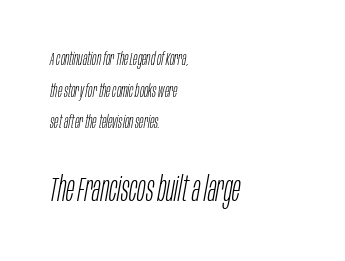
Q: Is the text bold? A: No.
Q: Is the text italic (slanted)? A: Yes, it leans right by about 10 degrees.
Q: Is the text underlined? A: No.
Q: How is the paragraph aligned? A: Left-aligned.
Q: Is the spacing between letters normal or unusually wide? A: Normal.
Q: Which block of text is set in a larger size, the first (top) or the second (bottom)? A: The second (bottom) one.
Q: Width (condensed, normal, or wide)? A: Condensed.
Q: Stroke contrast? A: Low.
Q: x-height? A: Large.
Q: Monospaced? A: No.
